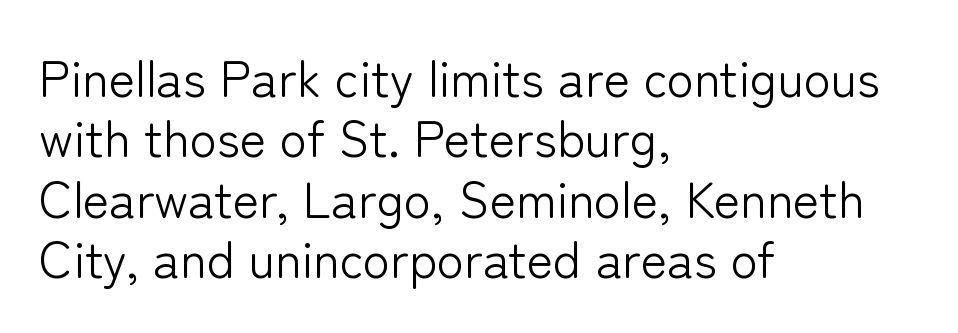
The image shows 50 px light sans-serif type, upright; set left-aligned, line spacing 1.21x, normal letter spacing, not underlined; low stroke contrast and a medium x-height.
